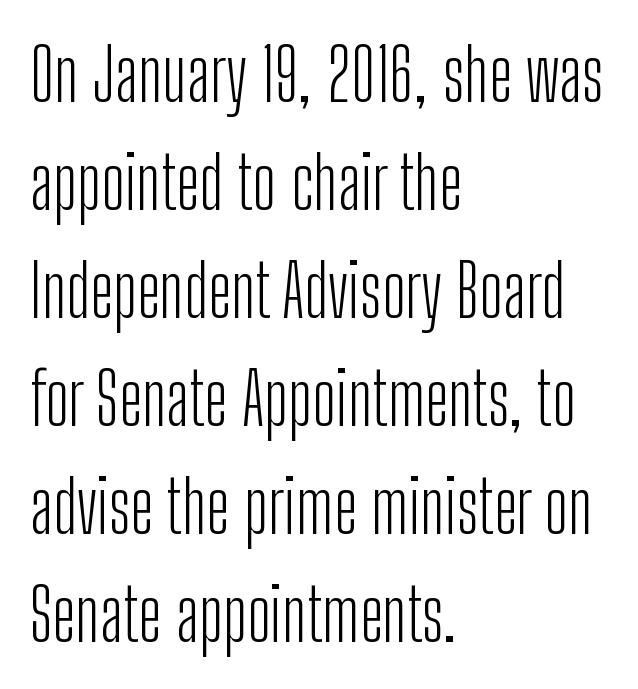
The image shows 73 px light, condensed sans-serif type, upright; set left-aligned, normal line spacing (1.48x), normal letter spacing, not underlined; low stroke contrast and a medium x-height.
